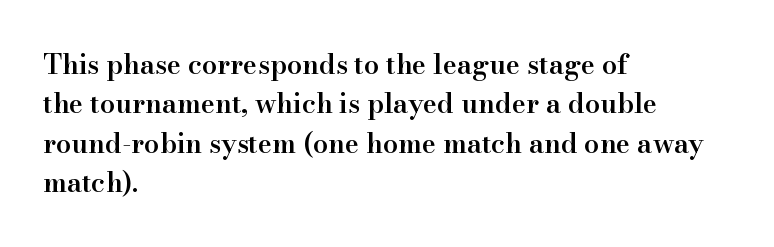
Q: Is the text bold? A: Semi-bold.
Q: Is the text italic (slanted)? A: No, it is upright.
Q: Is the text underlined? A: No.
Q: How is the paragraph aligned? A: Left-aligned.
Q: Is the spacing between letters normal or unusually wide? A: Normal.
Q: Is the spacing between lines tight, normal or loose? A: Normal.
